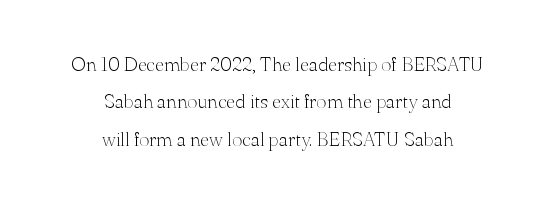
Q: Is the text bold? A: No.
Q: Is the text italic (slanted)? A: No, it is upright.
Q: Is the text underlined? A: No.
Q: How is the paragraph aligned? A: Centered.
Q: Is the spacing between letters normal or unusually wide? A: Normal.
